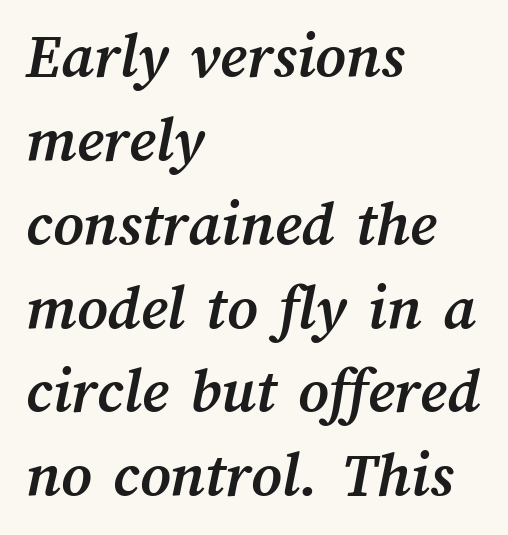
{"bold": "yes", "weight": "semibold", "width": "normal", "stroke_contrast": "medium", "x_height": "medium", "monospaced": "no", "underline": "no", "align": "left", "line_spacing": "normal", "line_spacing_ratio": 1.29, "letter_spacing": "normal", "letter_spacing_em": 0.0, "glyph_px": 65}
